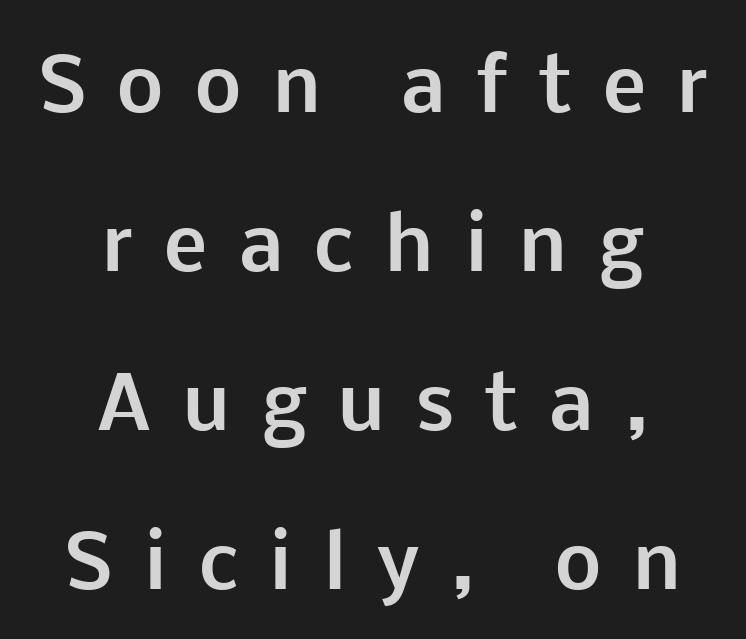
{"serif": "no", "italic": "no", "bold": "yes", "weight": "bold", "width": "normal", "stroke_contrast": "low", "x_height": "medium", "monospaced": "no", "underline": "no", "align": "center", "line_spacing": "loose", "line_spacing_ratio": 2.18, "letter_spacing": "wide", "letter_spacing_em": 0.43, "glyph_px": 73}
